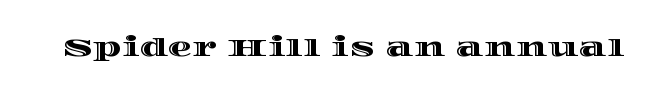
Observe the ordinary spacing: letters are neighbours, not strangers. Underline: absent. Rendered with straight, roman letterforms.
